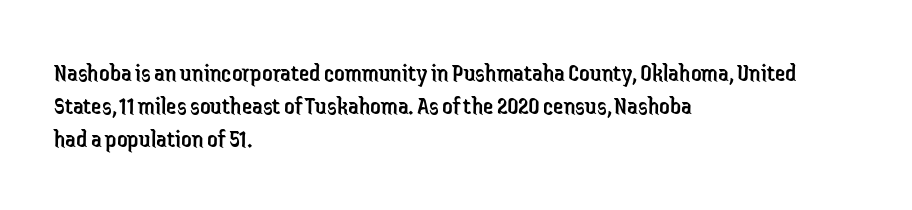
The image shows 26 px text type, upright; set left-aligned, normal line spacing (1.27x), normal letter spacing, not underlined.
